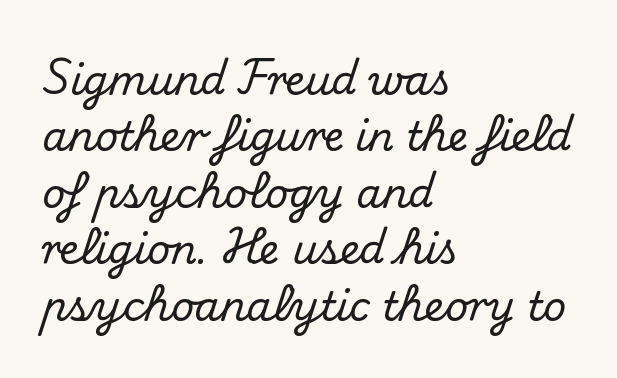
Q: Is the text italic (slanted)? A: Yes.
Q: Is the typeface a serif or a sans-serif typeface? A: Serif.
Q: Is the text underlined? A: No.
Q: How is the paragraph aligned? A: Left-aligned.
Q: Is the spacing between letters normal or unusually wide? A: Normal.
Q: Is the spacing between lines tight, normal or loose? A: Normal.
Q: Width (condensed, normal, or wide)? A: Normal.
Q: Stroke contrast? A: Medium.
Q: x-height? A: Small.
Q: Monospaced? A: No.
